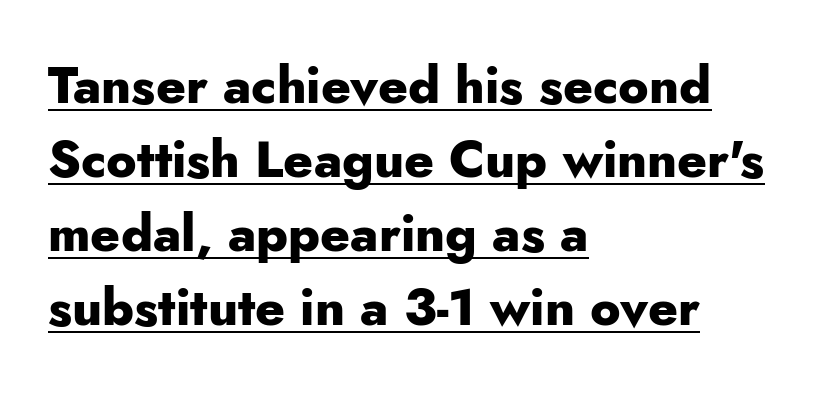
{"serif": "no", "italic": "no", "bold": "yes", "weight": "heavy", "width": "normal", "stroke_contrast": "low", "x_height": "small", "monospaced": "no", "underline": "yes", "align": "left", "line_spacing": "normal", "line_spacing_ratio": 1.45, "letter_spacing": "normal", "letter_spacing_em": 0.0, "glyph_px": 51}
